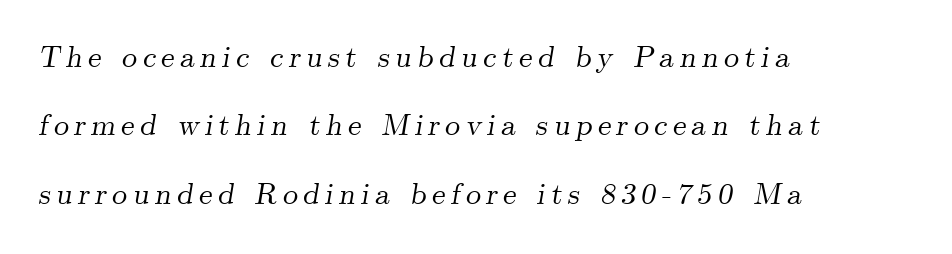
The image shows 30 px serif type, italic (leaning right); set left-aligned, loose line spacing (2.28x), not underlined; medium stroke contrast and a small x-height.
